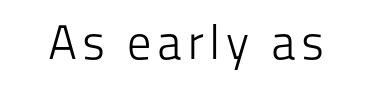
{"serif": "no", "italic": "no", "bold": "no", "weight": "light", "width": "normal", "stroke_contrast": "low", "x_height": "medium", "monospaced": "no", "underline": "no", "glyph_px": 48}
